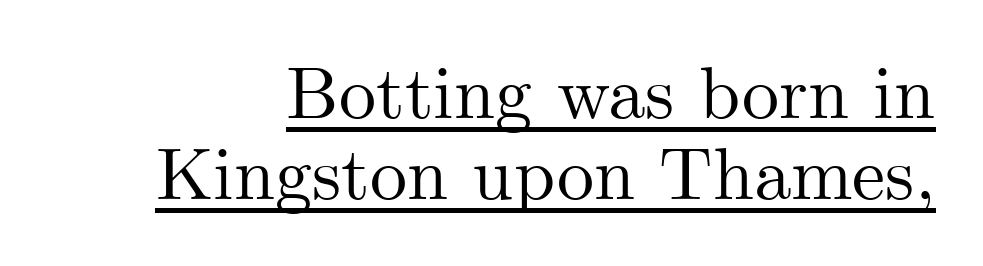
Typographically, this falls in the serif category. The letters stand straight up with perfectly vertical stems. A typesetter would call this proportional, since set widths differ per character. Leading is clearly below the norm, producing a dense column. Short note: letters normally spaced. What decoration does the sample have? An underline.
